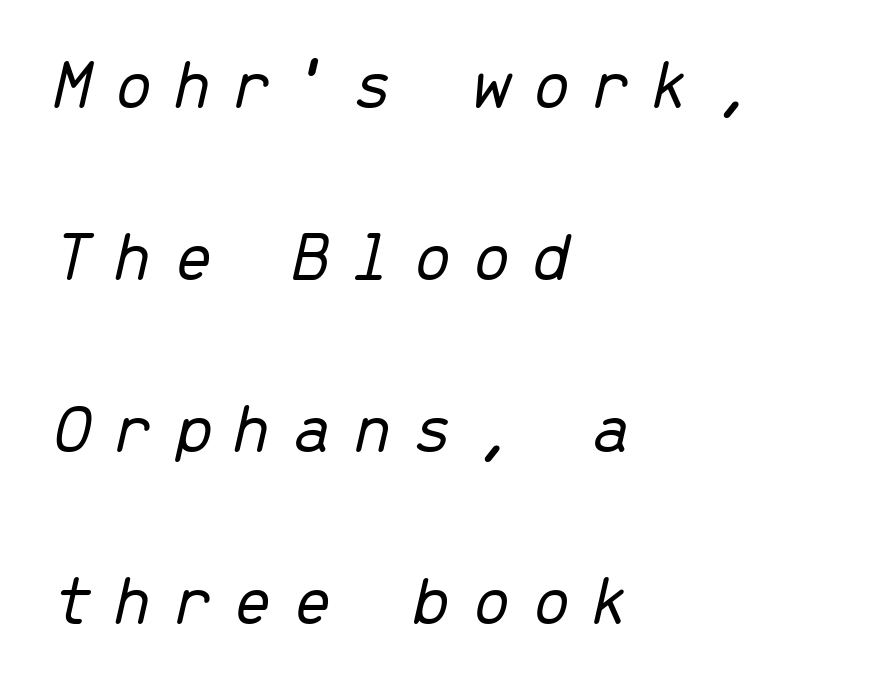
{"italic": "yes", "lean": "right", "slant_degrees": 13, "bold": "no", "weight": "light", "width": "normal", "stroke_contrast": "low", "x_height": "medium", "monospaced": "yes", "underline": "no", "align": "left", "line_spacing": "loose", "line_spacing_ratio": 2.39, "letter_spacing": "wide", "letter_spacing_em": 0.27, "glyph_px": 72}
